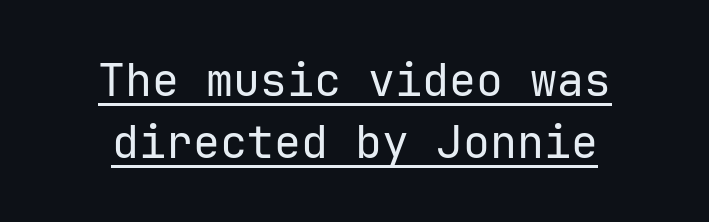
Q: Is the text bold? A: No.
Q: Is the text italic (slanted)? A: No, it is upright.
Q: Is the typeface a serif or a sans-serif typeface? A: Sans-serif.
Q: Is the text underlined? A: Yes.
Q: How is the paragraph aligned? A: Centered.
Q: Is the spacing between letters normal or unusually wide? A: Normal.
Q: Is the spacing between lines tight, normal or loose? A: Normal.
Q: Width (condensed, normal, or wide)? A: Normal.
Q: Stroke contrast? A: Low.
Q: x-height? A: Medium.
